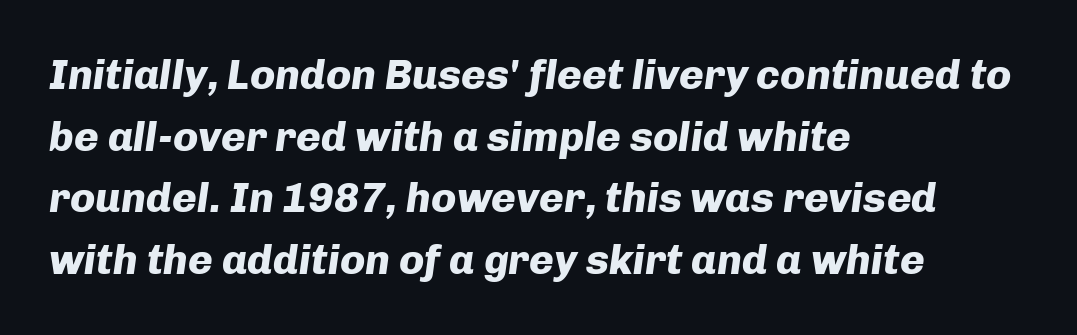
{"italic": "yes", "lean": "right", "slant_degrees": 8, "bold": "yes", "weight": "heavy", "width": "normal", "stroke_contrast": "low", "x_height": "medium", "monospaced": "no", "underline": "no", "align": "left", "line_spacing": "normal", "line_spacing_ratio": 1.47, "letter_spacing": "normal", "letter_spacing_em": 0.0, "glyph_px": 42}
